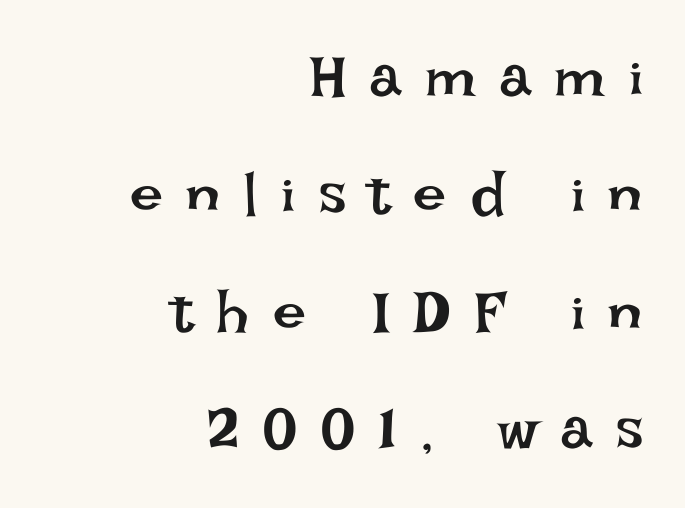
Q: Is the text bold? A: No.
Q: Is the text italic (slanted)? A: No, it is upright.
Q: Is the text underlined? A: No.
Q: How is the paragraph aligned? A: Right-aligned.
Q: Is the spacing between letters normal or unusually wide? A: Unusually wide.
Q: Is the spacing between lines tight, normal or loose? A: Loose.
Q: Width (condensed, normal, or wide)? A: Normal.
Q: Stroke contrast? A: Low.
Q: x-height? A: Large.
Q: Monospaced? A: No.
